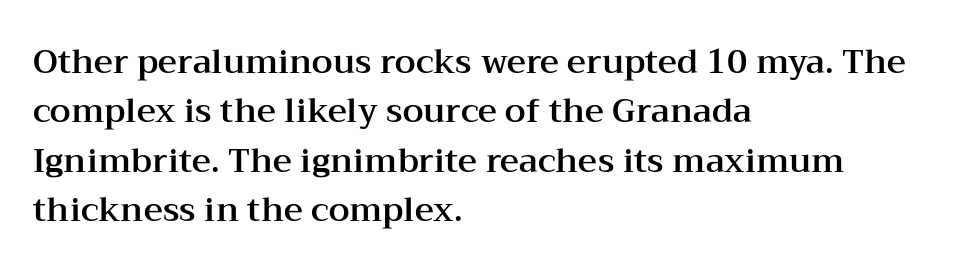
This rendering features lettering with no underline. Does the type have serifs? Yes, each stem ends in a small foot. The designer left line spacing at the default. Here the glyphs are tracked normally, forming tight word shapes.
